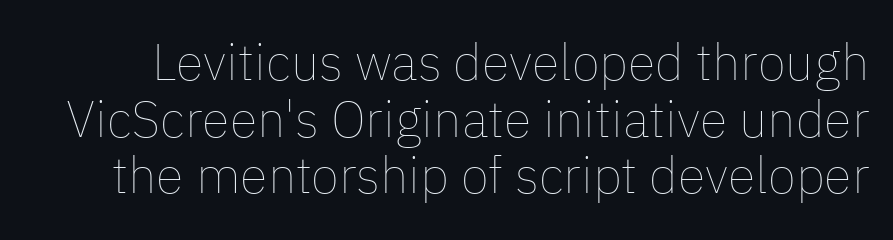
Q: Is the text bold? A: No.
Q: Is the text italic (slanted)? A: No, it is upright.
Q: Is the text underlined? A: No.
Q: Is the spacing between letters normal or unusually wide? A: Normal.
Q: Is the spacing between lines tight, normal or loose? A: Tight.
Q: Width (condensed, normal, or wide)? A: Normal.
Q: Stroke contrast? A: Low.
Q: x-height? A: Medium.
Q: Monospaced? A: No.
